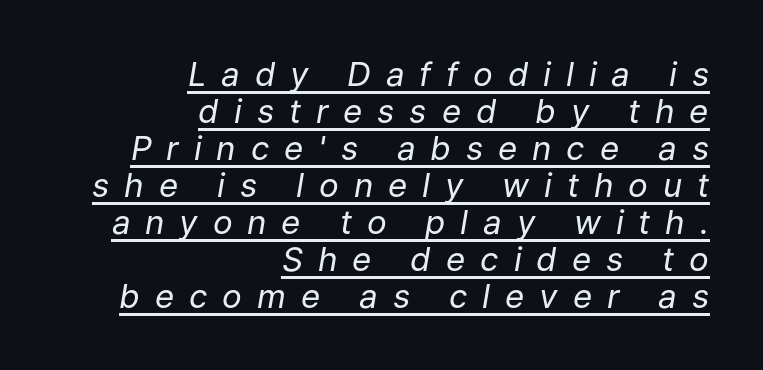
{"italic": "yes", "lean": "right", "slant_degrees": 9, "bold": "no", "weight": "regular", "width": "normal", "stroke_contrast": "low", "x_height": "medium", "monospaced": "no", "underline": "yes", "align": "right", "line_spacing": "tight", "line_spacing_ratio": 1.12, "letter_spacing": "wide", "letter_spacing_em": 0.45, "glyph_px": 33}
